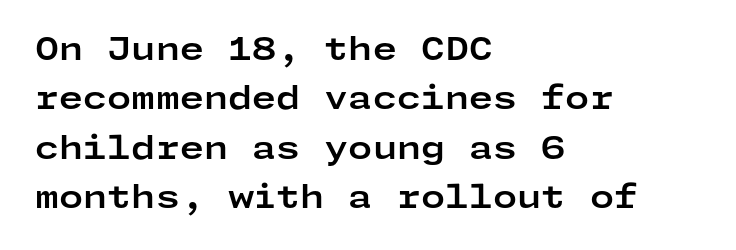
{"serif": "no", "italic": "no", "bold": "yes", "weight": "bold", "width": "wide", "stroke_contrast": "low", "x_height": "medium", "underline": "no", "align": "left", "line_spacing": "normal", "line_spacing_ratio": 1.59, "letter_spacing": "normal", "letter_spacing_em": 0.0, "glyph_px": 31}
